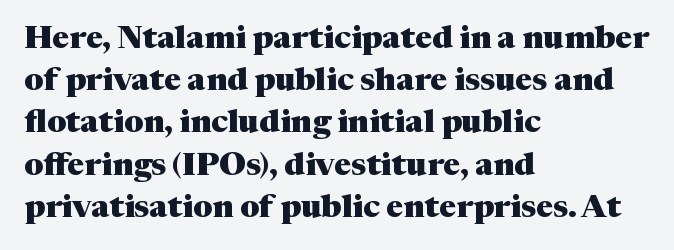
Q: Is the text bold? A: Yes.
Q: Is the text italic (slanted)? A: No, it is upright.
Q: Is the typeface a serif or a sans-serif typeface? A: Serif.
Q: Is the text underlined? A: No.
Q: How is the paragraph aligned? A: Left-aligned.
Q: Is the spacing between letters normal or unusually wide? A: Normal.
Q: Is the spacing between lines tight, normal or loose? A: Normal.
Q: Width (condensed, normal, or wide)? A: Normal.
Q: Stroke contrast? A: Medium.
Q: x-height? A: Medium.
Q: Monospaced? A: No.
